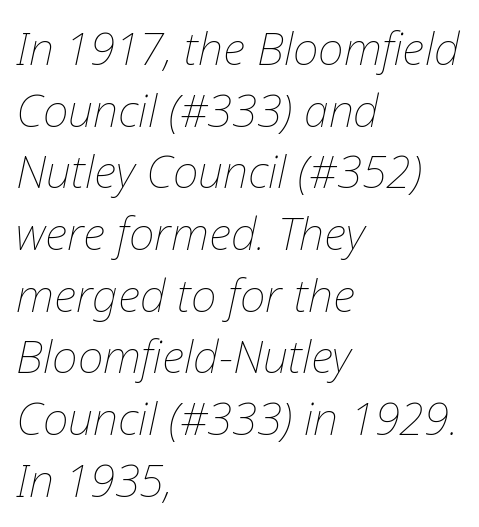
{"italic": "yes", "lean": "right", "slant_degrees": 12, "bold": "no", "weight": "thin", "width": "normal", "stroke_contrast": "low", "x_height": "medium", "monospaced": "no", "underline": "no", "align": "left", "line_spacing": "normal", "line_spacing_ratio": 1.37, "letter_spacing": "normal", "letter_spacing_em": 0.0, "glyph_px": 45}
